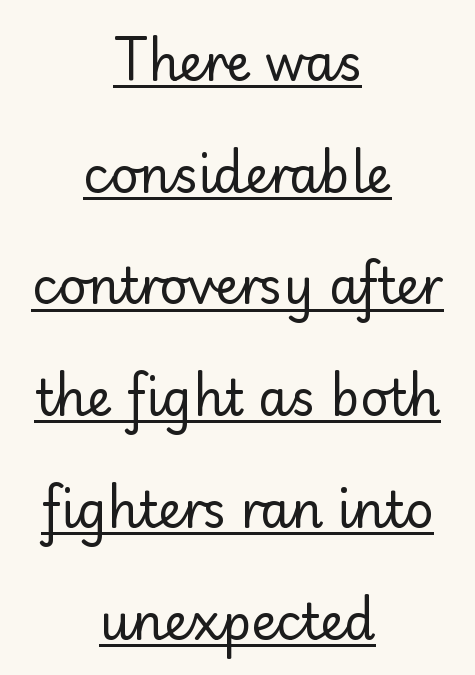
Q: Is the text bold? A: No.
Q: Is the text italic (slanted)? A: No, it is upright.
Q: Is the typeface a serif or a sans-serif typeface? A: Sans-serif.
Q: Is the text underlined? A: Yes.
Q: How is the paragraph aligned? A: Centered.
Q: Is the spacing between letters normal or unusually wide? A: Normal.
Q: Is the spacing between lines tight, normal or loose? A: Loose.
Q: Width (condensed, normal, or wide)? A: Normal.
Q: Stroke contrast? A: Low.
Q: x-height? A: Small.
Q: Monospaced? A: No.
